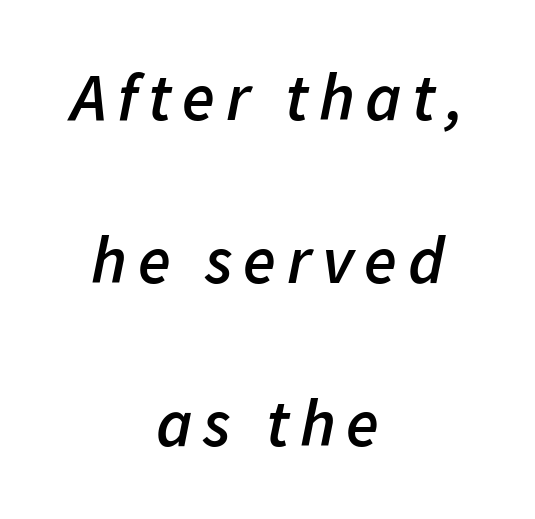
You could fit nearly another row in the gap between these rows. This sample has the flowing, uneven cadence of proportional lettering. The letters are slanted; this is an italic face. This rendering features lettering with no underline. A bit beefed up — I'd call it semibold rather than bold. In CSS terms this would be text-align: center.
